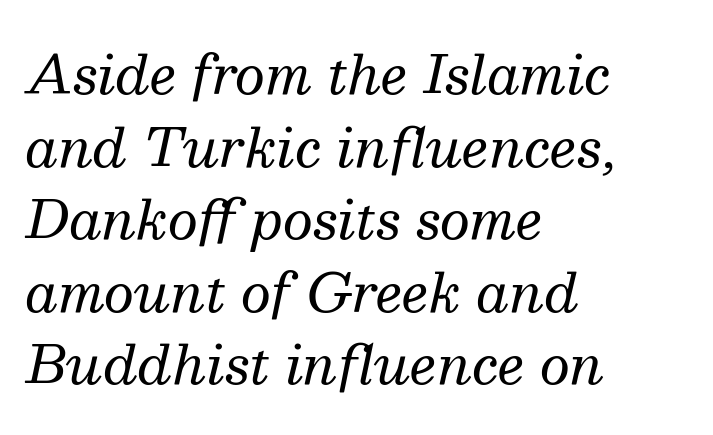
{"serif": "yes", "italic": "yes", "lean": "right", "slant_degrees": 13, "bold": "no", "weight": "regular", "width": "normal", "stroke_contrast": "medium", "x_height": "medium", "monospaced": "no", "underline": "no", "align": "left", "line_spacing": "normal", "line_spacing_ratio": 1.37, "letter_spacing": "normal", "letter_spacing_em": 0.0, "glyph_px": 53}
